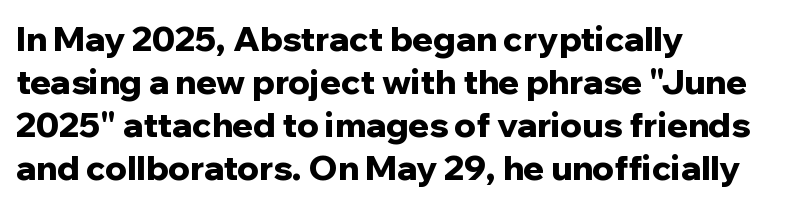
{"serif": "no", "italic": "no", "bold": "yes", "weight": "bold", "width": "normal", "stroke_contrast": "low", "x_height": "medium", "monospaced": "no", "underline": "no", "align": "left", "line_spacing": "normal", "line_spacing_ratio": 1.26, "letter_spacing": "normal", "letter_spacing_em": 0.0, "glyph_px": 34}
